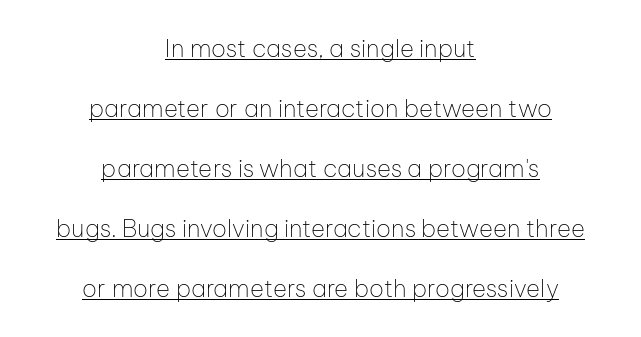
{"italic": "no", "bold": "no", "underline": "yes", "align": "center", "line_spacing": "loose", "line_spacing_ratio": 2.5, "letter_spacing": "normal", "letter_spacing_em": 0.0, "glyph_px": 24}
